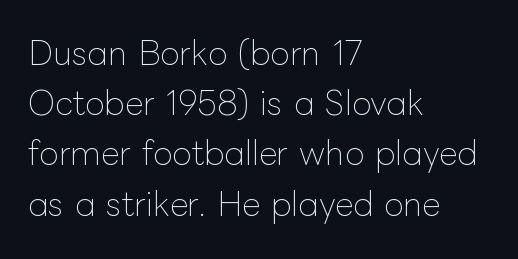
{"italic": "no", "bold": "no", "weight": "thin", "width": "normal", "stroke_contrast": "low", "x_height": "medium", "monospaced": "no", "underline": "no", "align": "left", "line_spacing": "normal", "line_spacing_ratio": 1.57, "letter_spacing": "normal", "letter_spacing_em": 0.0, "glyph_px": 32}
